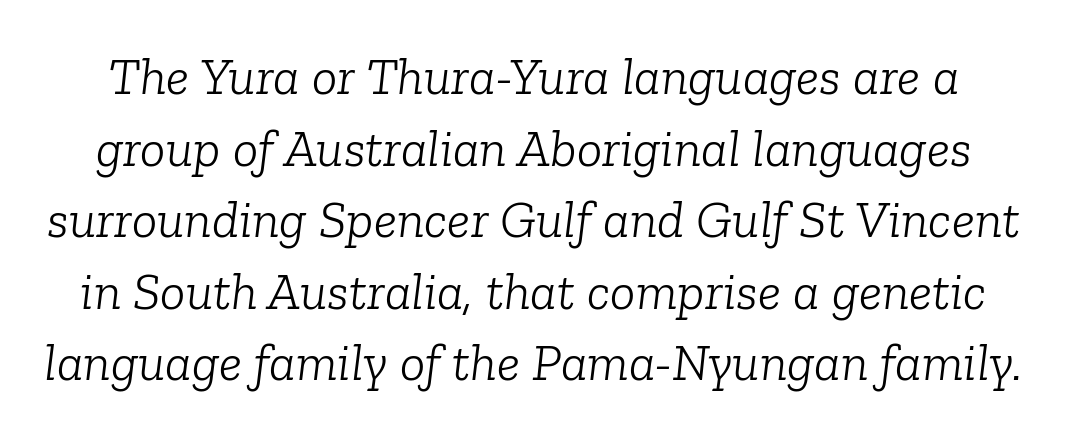
The image shows 53 px light serif type, italic (leaning right); set normal line spacing (1.35x), normal letter spacing, not underlined; low stroke contrast and a medium x-height.
